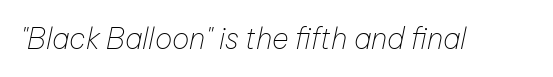
{"italic": "yes", "lean": "right", "slant_degrees": 12, "bold": "no", "weight": "thin", "width": "normal", "stroke_contrast": "low", "x_height": "medium", "monospaced": "no", "underline": "no", "letter_spacing": "normal", "letter_spacing_em": 0.0, "glyph_px": 29}
